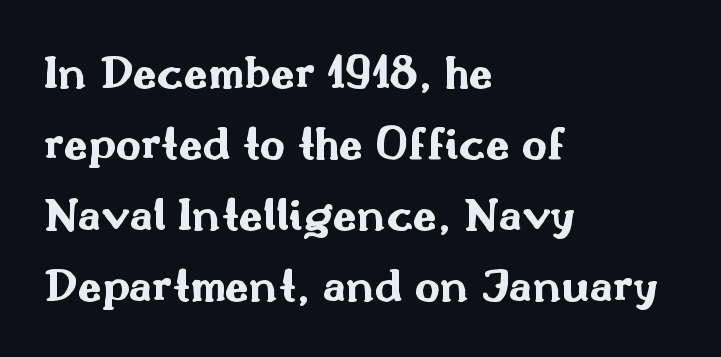
The image shows 49 px bold, wide sans-serif type, upright; set left-aligned, normal line spacing (1.45x), normal letter spacing, not underlined; medium stroke contrast and a small x-height.
